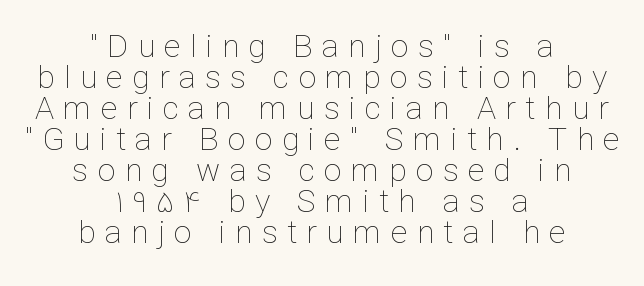
Q: Is the text bold? A: No.
Q: Is the text italic (slanted)? A: No, it is upright.
Q: Is the text underlined? A: No.
Q: How is the paragraph aligned? A: Centered.
Q: Is the spacing between letters normal or unusually wide? A: Unusually wide.
Q: Is the spacing between lines tight, normal or loose? A: Tight.
Q: Width (condensed, normal, or wide)? A: Normal.
Q: Stroke contrast? A: Low.
Q: x-height? A: Medium.
Q: Monospaced? A: No.
